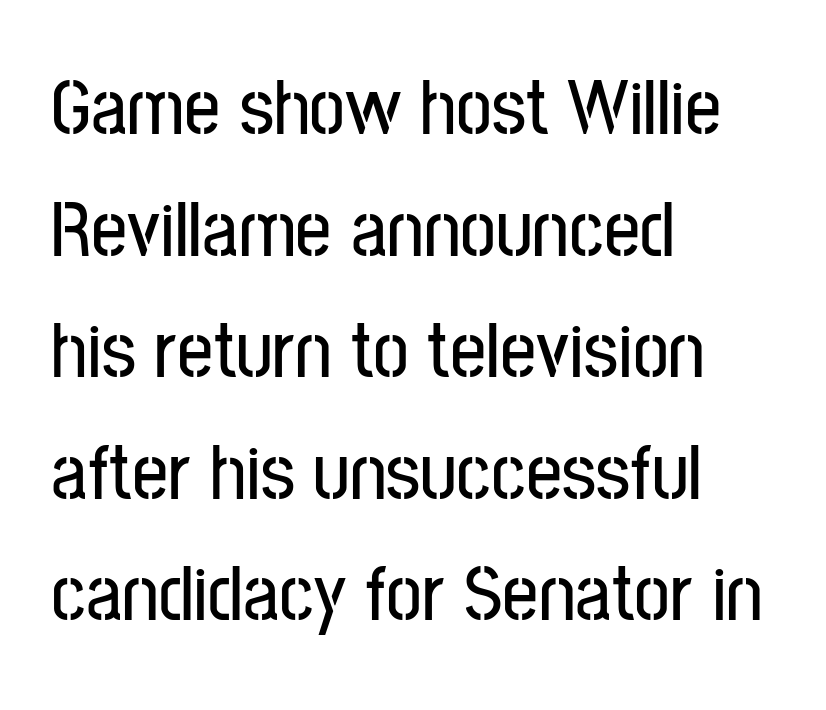
A bare baseline throughout the passage. Summary of vertical rhythm: regular, with standard interline spacing. Leftover space on each line is placed entirely after the last word. Characters remain perfectly vertical along every line.
